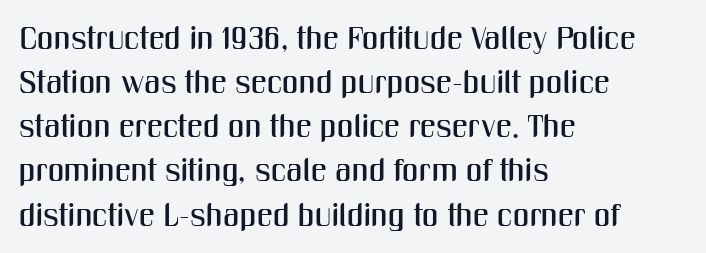
The image shows 32 px condensed sans-serif type, upright; set left-aligned, normal line spacing (1.38x), normal letter spacing, not underlined; medium stroke contrast and a medium x-height.
